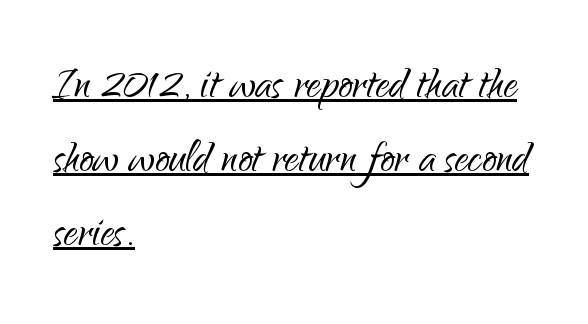
Q: Is the text bold? A: No.
Q: Is the text italic (slanted)? A: Yes.
Q: Is the typeface a serif or a sans-serif typeface? A: Sans-serif.
Q: Is the text underlined? A: Yes.
Q: How is the paragraph aligned? A: Left-aligned.
Q: Is the spacing between letters normal or unusually wide? A: Normal.
Q: Is the spacing between lines tight, normal or loose? A: Normal.
Q: Width (condensed, normal, or wide)? A: Normal.
Q: Stroke contrast? A: Low.
Q: x-height? A: Small.
Q: Monospaced? A: No.
